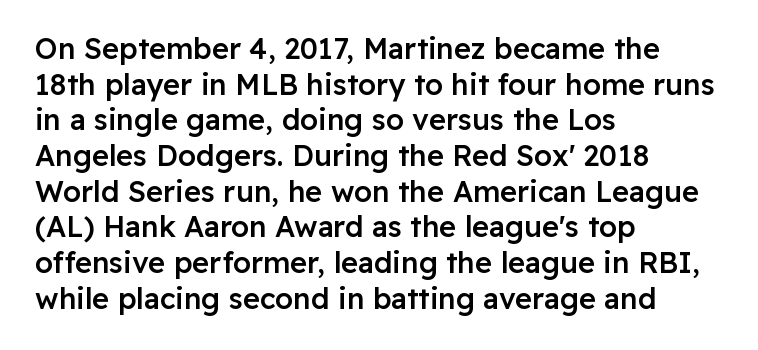
Caption: semibold face, moderately heavy strokes. The passage is arranged the way most books set body copy — flush left. The passage shown is typeset with a sans-serif family. A clean baseline with only descenders dipping below it. Here the designer chose a conventional face with non-uniform glyph widths. Does extra space separate the letters? No, they use regular spacing.
